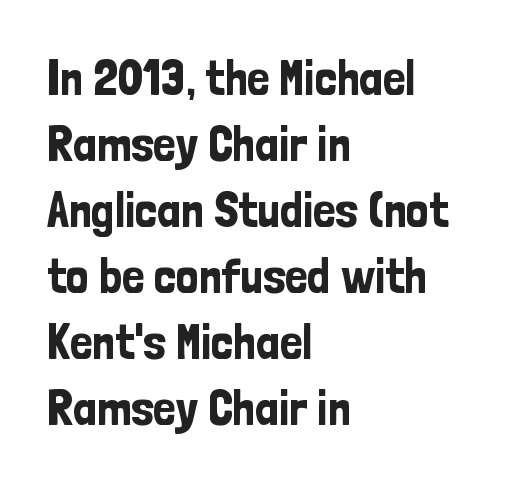
{"serif": "no", "italic": "no", "width": "condensed", "stroke_contrast": "low", "x_height": "medium", "monospaced": "no", "underline": "no", "align": "left", "line_spacing": "normal", "line_spacing_ratio": 1.32, "letter_spacing": "normal", "letter_spacing_em": 0.0, "glyph_px": 50}
